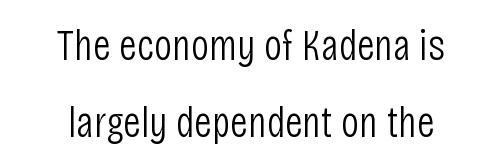
Q: Is the text bold? A: No.
Q: Is the text italic (slanted)? A: No, it is upright.
Q: Is the typeface a serif or a sans-serif typeface? A: Sans-serif.
Q: Is the text underlined? A: No.
Q: How is the paragraph aligned? A: Centered.
Q: Is the spacing between letters normal or unusually wide? A: Normal.
Q: Width (condensed, normal, or wide)? A: Condensed.
Q: Stroke contrast? A: Low.
Q: x-height? A: Large.
Q: Monospaced? A: No.
